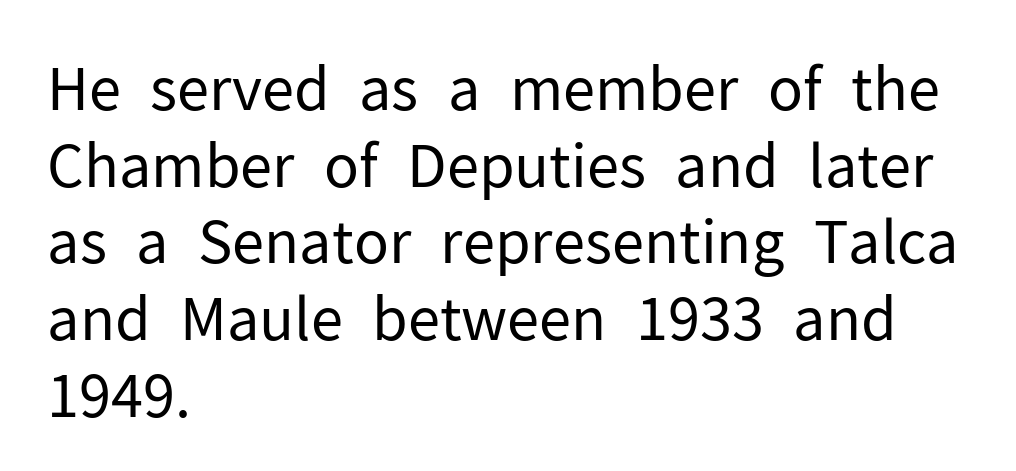
{"serif": "no", "italic": "no", "bold": "no", "weight": "regular", "width": "normal", "stroke_contrast": "low", "x_height": "medium", "monospaced": "no", "underline": "no", "align": "left", "line_spacing": "normal", "line_spacing_ratio": 1.3, "letter_spacing": "normal", "letter_spacing_em": 0.0, "glyph_px": 59}
